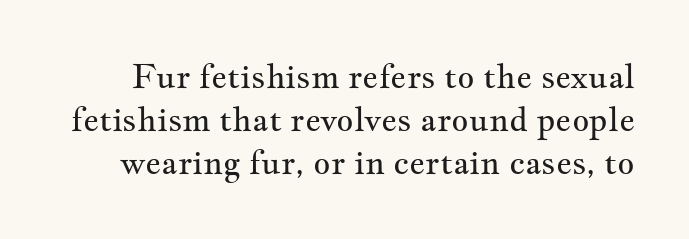
Q: Is the text bold? A: No.
Q: Is the text italic (slanted)? A: No, it is upright.
Q: Is the typeface a serif or a sans-serif typeface? A: Serif.
Q: Is the text underlined? A: No.
Q: Is the spacing between letters normal or unusually wide? A: Normal.
Q: Is the spacing between lines tight, normal or loose? A: Normal.
Q: Width (condensed, normal, or wide)? A: Wide.
Q: Stroke contrast? A: Medium.
Q: x-height? A: Small.
Q: Monospaced? A: No.
